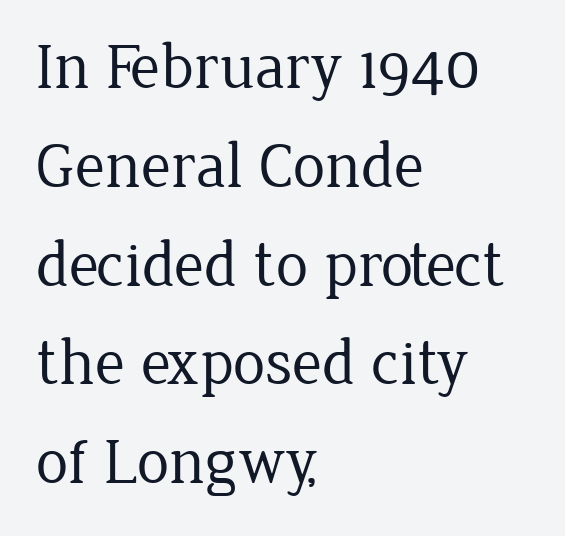
{"serif": "yes", "italic": "no", "bold": "no", "weight": "regular", "width": "normal", "stroke_contrast": "low", "x_height": "medium", "monospaced": "no", "underline": "no", "align": "left", "line_spacing": "normal", "line_spacing_ratio": 1.52, "letter_spacing": "normal", "letter_spacing_em": 0.0, "glyph_px": 65}
